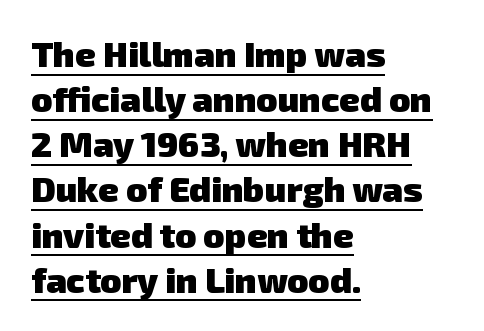
Q: Is the text bold? A: Yes.
Q: Is the typeface a serif or a sans-serif typeface? A: Sans-serif.
Q: Is the text underlined? A: Yes.
Q: How is the paragraph aligned? A: Left-aligned.
Q: Is the spacing between letters normal or unusually wide? A: Normal.
Q: Is the spacing between lines tight, normal or loose? A: Normal.
Q: Width (condensed, normal, or wide)? A: Normal.
Q: Stroke contrast? A: Low.
Q: x-height? A: Medium.
Q: Monospaced? A: No.
